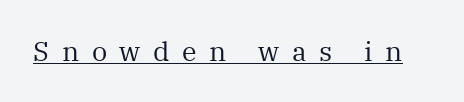
{"italic": "no", "bold": "no", "underline": "yes", "letter_spacing": "wide", "letter_spacing_em": 0.47, "glyph_px": 27}
